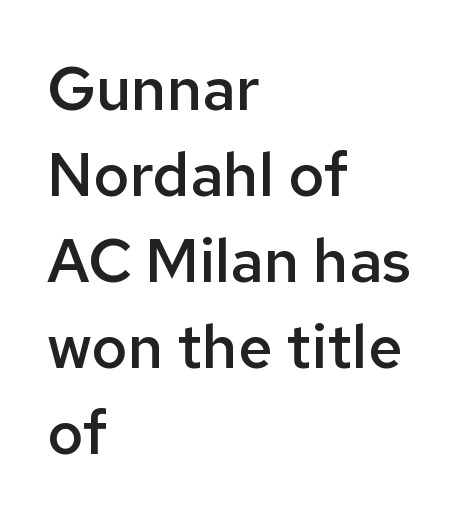
The image shows 61 px semibold sans-serif type, upright; set left-aligned, normal line spacing (1.41x), normal letter spacing, not underlined; low stroke contrast and a medium x-height.
